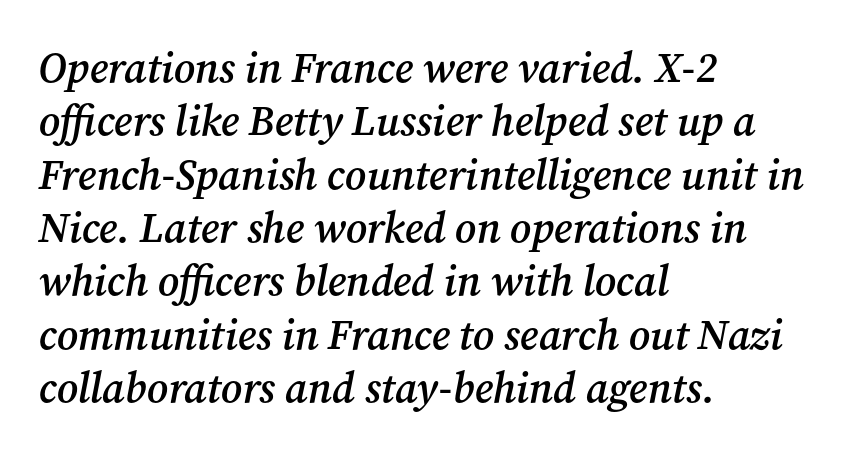
Q: Is the text bold? A: Semi-bold.
Q: Is the text italic (slanted)? A: Yes, it leans right by about 12 degrees.
Q: Is the typeface a serif or a sans-serif typeface? A: Serif.
Q: Is the text underlined? A: No.
Q: How is the paragraph aligned? A: Left-aligned.
Q: Is the spacing between letters normal or unusually wide? A: Normal.
Q: Is the spacing between lines tight, normal or loose? A: Normal.
Q: Width (condensed, normal, or wide)? A: Normal.
Q: Stroke contrast? A: Medium.
Q: x-height? A: Medium.
Q: Monospaced? A: No.
